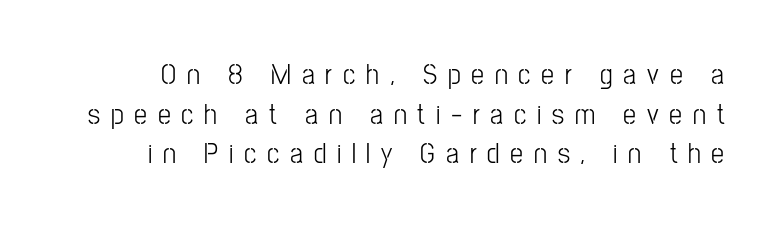
The image shows 29 px light, condensed sans-serif type, upright; set normal line spacing (1.37x), unusually wide letter spacing (+0.37 em), not underlined; low stroke contrast and a medium x-height.
